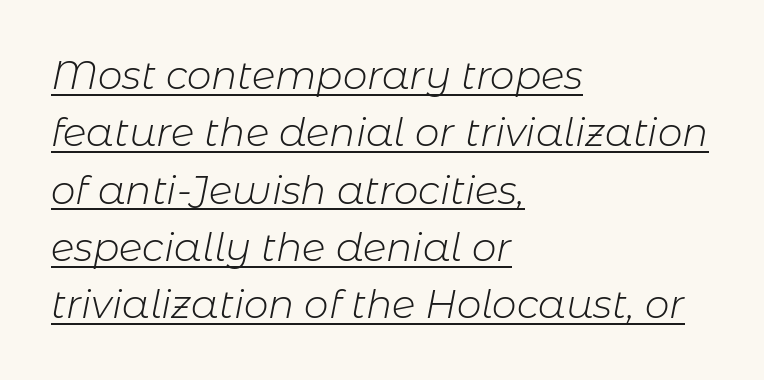
The passage shown is underscored from start to finish. The letters advance in unequal steps, a hallmark of proportional type. A student would call this left alignment; a typographer would say flush left, rag right. No heavy texture on the line: the type isn't bold. The specimen reads as italic at a glance. Rows of type keep a routine distance in the vertical direction.
